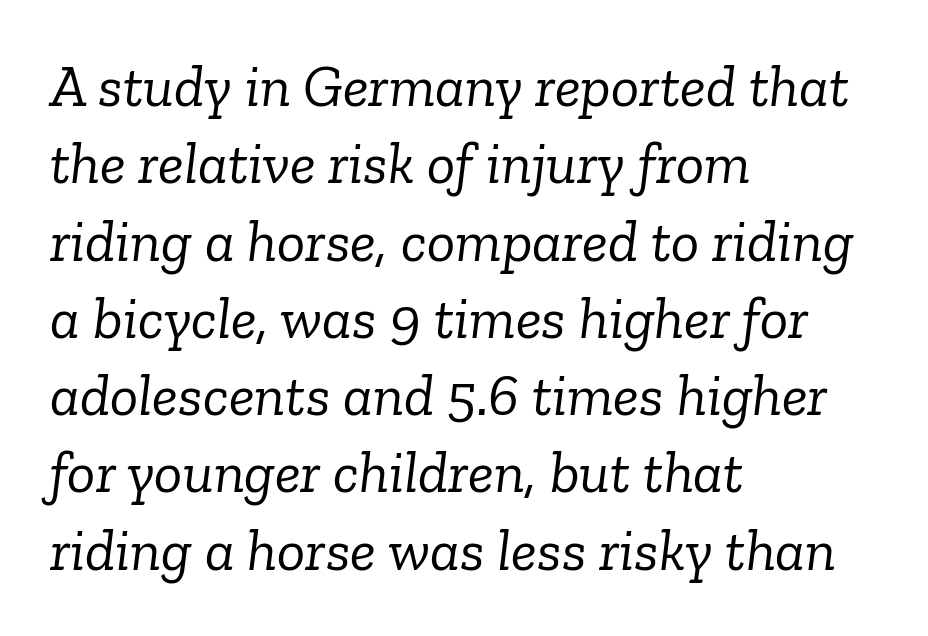
The image shows 59 px light serif type, italic (leaning right); set left-aligned, normal line spacing (1.31x), normal letter spacing, not underlined; low stroke contrast and a medium x-height.
